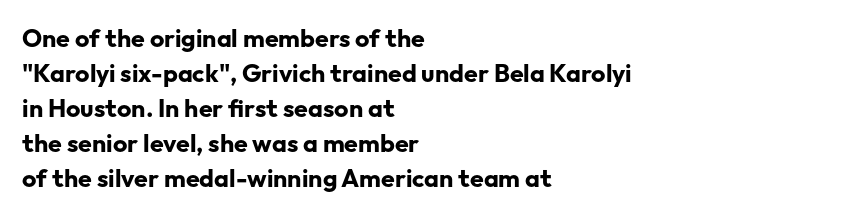
Nope, not italic — everything's standing straight. Regular leading. Teacher's note: observe the even left margin — that is flush-left alignment. The space beneath each line is pristine and unruled. Glyph-to-glyph distance matches everyday printed text.
